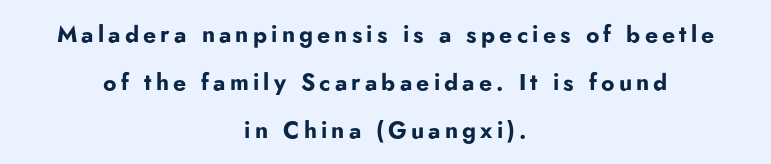
Q: Is the text bold? A: Yes.
Q: Is the text italic (slanted)? A: No, it is upright.
Q: Is the text underlined? A: No.
Q: How is the paragraph aligned? A: Centered.
Q: Is the spacing between lines tight, normal or loose? A: Loose.
